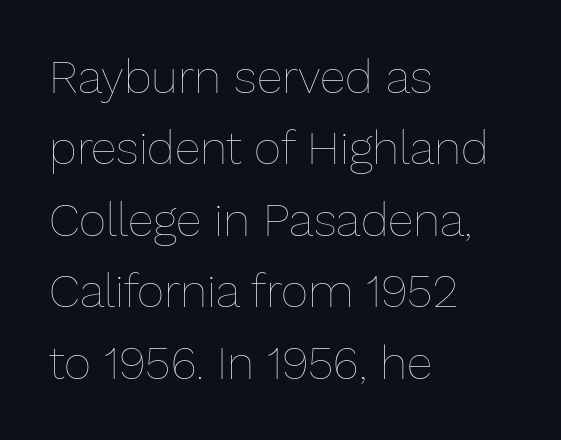
Q: Is the text bold? A: No.
Q: Is the text italic (slanted)? A: No, it is upright.
Q: Is the text underlined? A: No.
Q: How is the paragraph aligned? A: Left-aligned.
Q: Is the spacing between letters normal or unusually wide? A: Normal.
Q: Is the spacing between lines tight, normal or loose? A: Normal.
Q: Width (condensed, normal, or wide)? A: Normal.
Q: Stroke contrast? A: Low.
Q: x-height? A: Medium.
Q: Monospaced? A: No.
